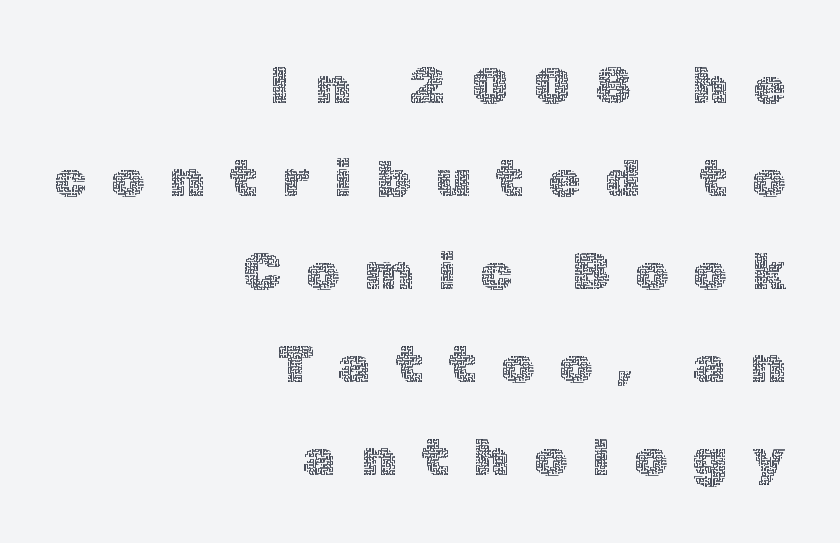
{"italic": "no", "bold": "no", "weight": "thin", "width": "normal", "x_height": "medium", "monospaced": "no", "underline": "no", "align": "right", "line_spacing_ratio": 1.79, "letter_spacing": "wide", "letter_spacing_em": 0.48, "glyph_px": 52}
